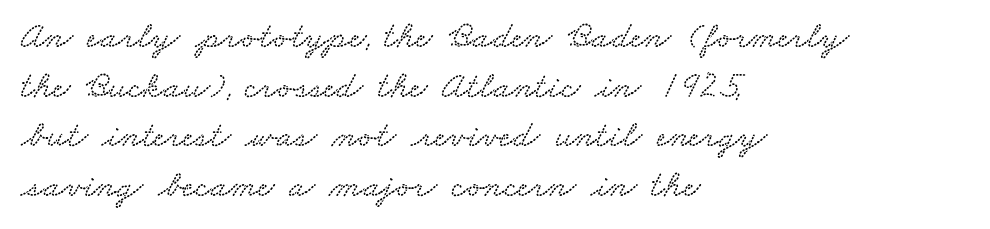
{"width": "wide", "stroke_contrast": "low", "x_height": "small", "monospaced": "no", "underline": "no", "align": "left", "line_spacing": "normal", "line_spacing_ratio": 1.34, "letter_spacing": "normal", "letter_spacing_em": 0.0, "glyph_px": 37}
